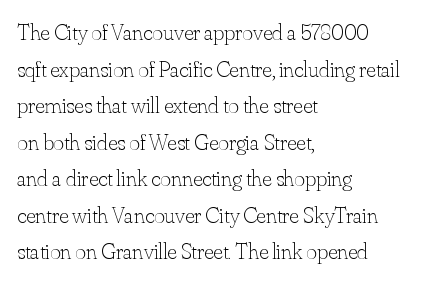
The image shows 23 px text type, upright; set left-aligned, normal line spacing (1.59x), normal letter spacing, not underlined.
